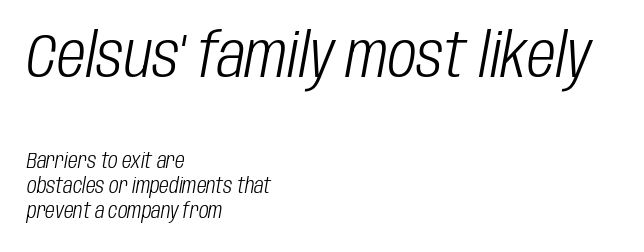
{"italic": "yes", "lean": "right", "slant_degrees": 10, "bold": "no", "weight": "light", "width": "condensed", "stroke_contrast": "low", "x_height": "large", "monospaced": "no", "underline": "no", "align": "left", "line_spacing_ratio": 1.2, "letter_spacing": "normal", "letter_spacing_em": 0.0, "larger_block": "first", "size_ratio": 2.95, "glyph_px": 62}
